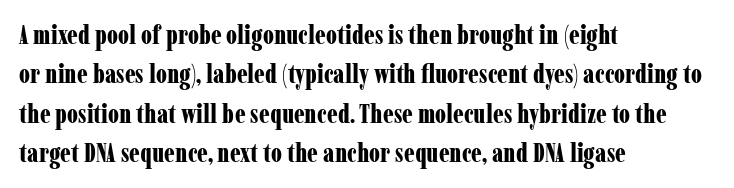
Typeset ragged right — the left edge is the straight one. The passage shown is not underscored anywhere. The lettering stays uniformly vertical, giving the passage a roman look. Short note: letters normally spaced.
